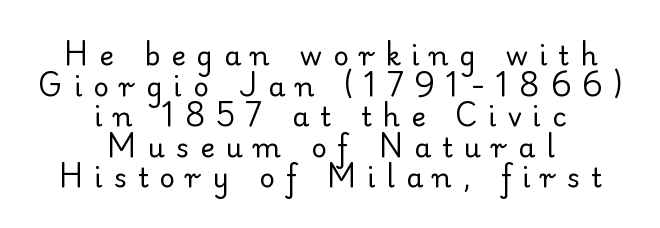
The paragraph shown floats in the horizontal middle. These lines have a slow, spaced-out rhythm from letter to letter. Reading down the column, the eye jumps only a short way to each next line. Tall strokes in this sample are plumb rather than angled. Bare-footed words on every line.
